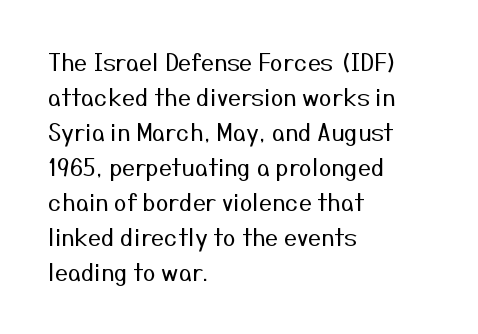
Weight: not bold — regular or lighter. The typesetter chose a ragged-right arrangement here. Each new line begins a customary step beneath the previous one. You could call the tracking neutral — neither tight nor loose. Only glyphs here, with clear space below each row. You can tell it's not italic because the verticals are truly vertical.
